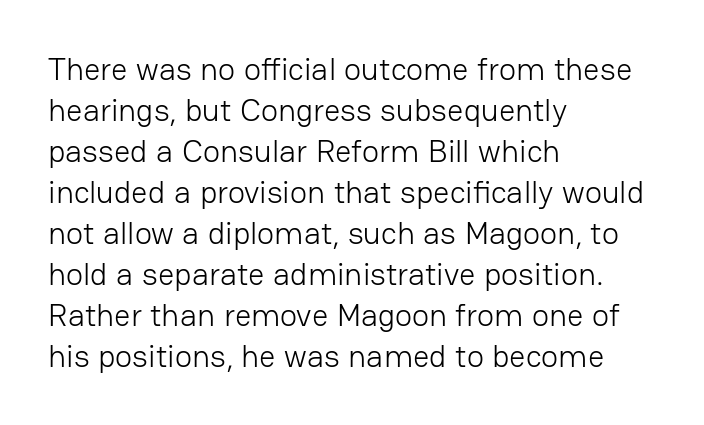
The cut favours lightness, reaching ordinary text weight at its darkest. How would I describe the line gaps? Plain and ordinary. Layout note: lines flush left. Unlike italic type, these characters show no tilt at all. The rendering uses natural spacing where letterforms have individual widths.
